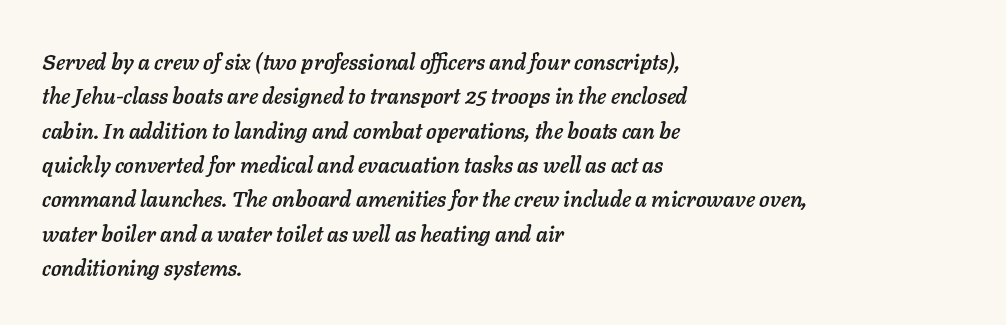
Where is the straight margin? On the left. The font's italic variant was chosen for this text. No word sits above an underline. A normal amount of white space separates one row of letters from the next.
